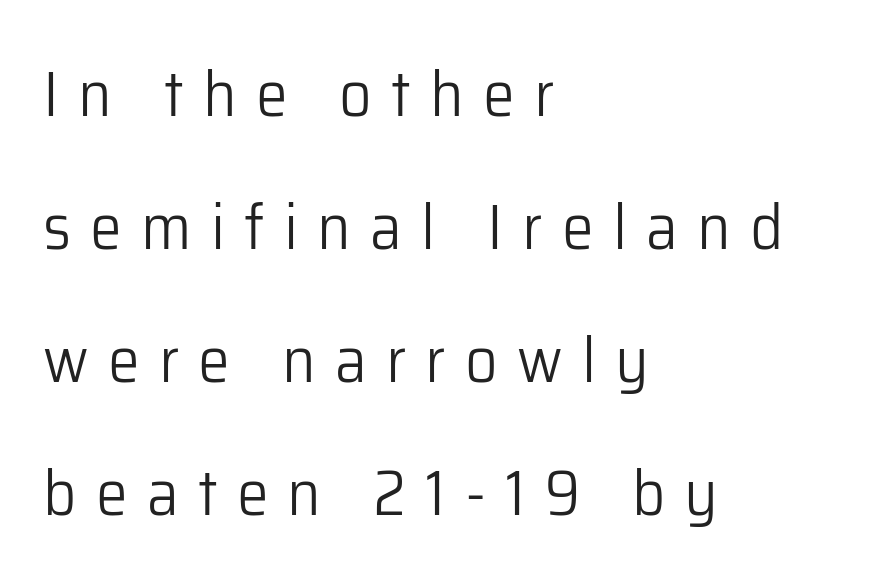
Q: Is the text bold? A: No.
Q: Is the text italic (slanted)? A: No, it is upright.
Q: Is the typeface a serif or a sans-serif typeface? A: Sans-serif.
Q: Is the text underlined? A: No.
Q: How is the paragraph aligned? A: Left-aligned.
Q: Is the spacing between letters normal or unusually wide? A: Unusually wide.
Q: Is the spacing between lines tight, normal or loose? A: Loose.
Q: Width (condensed, normal, or wide)? A: Normal.
Q: Stroke contrast? A: Low.
Q: x-height? A: Medium.
Q: Monospaced? A: No.
